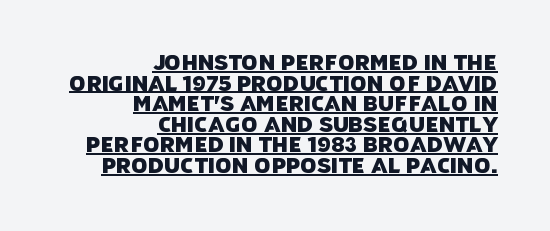
Q: Is the text underlined? A: Yes.
Q: How is the paragraph aligned? A: Right-aligned.
Q: Is the spacing between letters normal or unusually wide? A: Normal.
Q: Is the spacing between lines tight, normal or loose? A: Tight.
